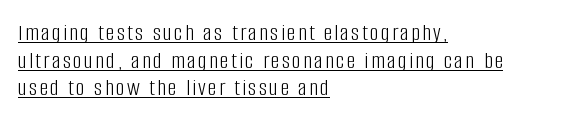
Q: Is the text bold? A: No.
Q: Is the text italic (slanted)? A: No, it is upright.
Q: Is the text underlined? A: Yes.
Q: How is the paragraph aligned? A: Left-aligned.
Q: Is the spacing between lines tight, normal or loose? A: Tight.
